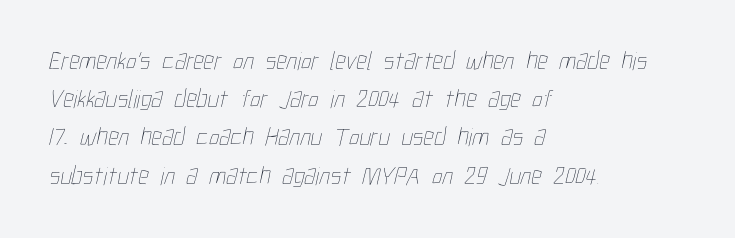
The image shows 26 px text type; set left-aligned, normal line spacing (1.47x), normal letter spacing, not underlined.
